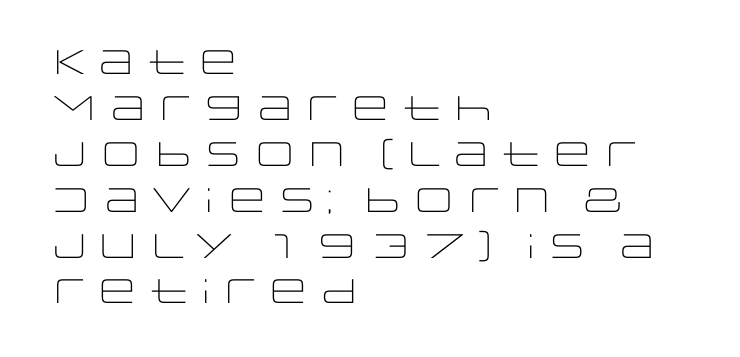
Proportional: the letters do not fall into vertical columns. One glance says typical: line gaps are just what's usual. Regarding serifs, this sample does without them. Nothing unusual about the tracking: characters are spaced as the font intends. The weight would be labelled regular, book, light, or lighter still. The strip under each line holds only bare page.
